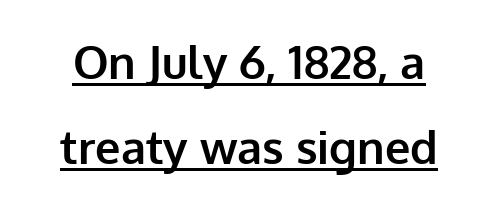
Its strokes are broad and dark, the hallmark of bold type. Is there any slant? The stems are plumb. Is this a sans? Yes — the strokes have no serifs. You could not count columns in this text — the font is proportionally spaced.
